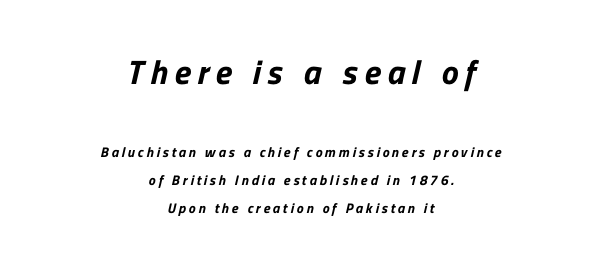
Reading down the column, the eye jumps a long way to each next line. The letters are spread apart with noticeably loose tracking. The specimen omits any rule beneath the text block's lines. Stroke terminals: plain, sans-serif. The initial chunk of copy outweighs the following chunk in type size. You could not count columns in this text — the font is proportionally spaced.
